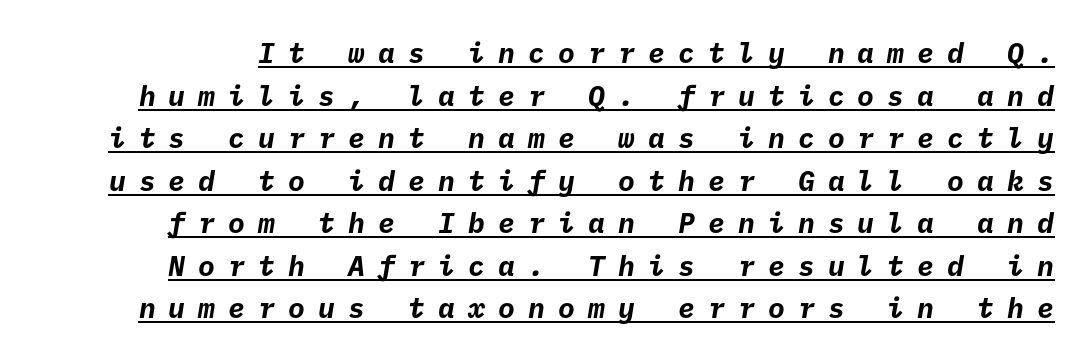
The image shows 28 px bold sans-serif type; set normal line spacing (1.52x), unusually wide letter spacing (+0.47 em), underlined; low stroke contrast and a medium x-height.
